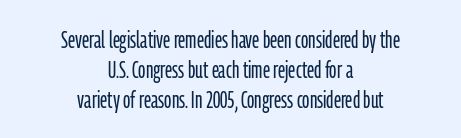
{"italic": "no", "bold": "no", "underline": "no", "align": "center", "line_spacing_ratio": 1.24, "letter_spacing": "normal", "letter_spacing_em": 0.0, "glyph_px": 24}
